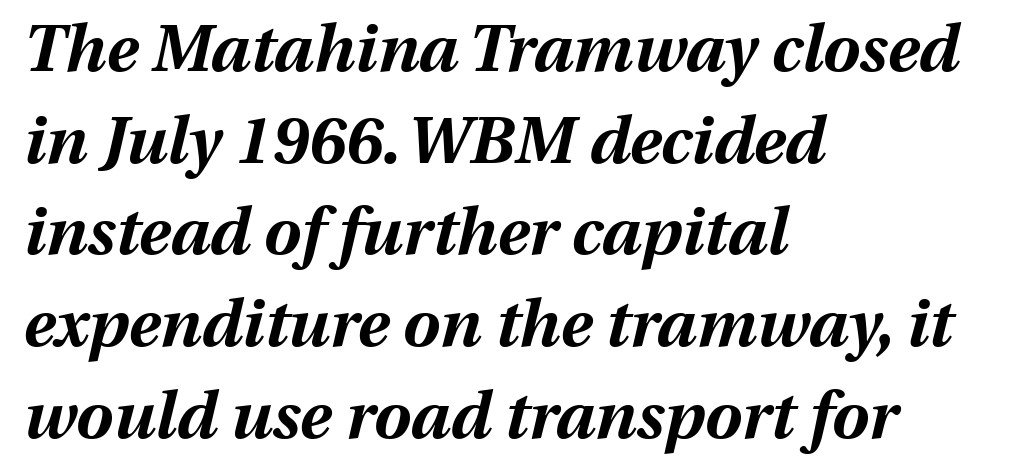
{"italic": "yes", "lean": "right", "slant_degrees": 13, "bold": "yes", "weight": "bold", "width": "normal", "stroke_contrast": "medium", "x_height": "medium", "monospaced": "no", "underline": "no", "align": "left", "line_spacing": "normal", "line_spacing_ratio": 1.39, "letter_spacing": "normal", "letter_spacing_em": 0.0, "glyph_px": 66}
